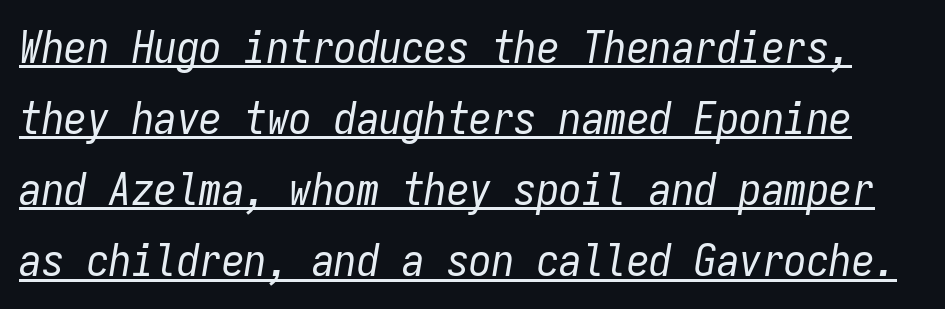
Q: Is the text bold? A: No.
Q: Is the text italic (slanted)? A: Yes, it leans right by about 9 degrees.
Q: Is the text underlined? A: Yes.
Q: Is the spacing between letters normal or unusually wide? A: Normal.
Q: Is the spacing between lines tight, normal or loose? A: Normal.
Q: Width (condensed, normal, or wide)? A: Condensed.
Q: Stroke contrast? A: Low.
Q: x-height? A: Medium.
Q: Monospaced? A: Yes.
